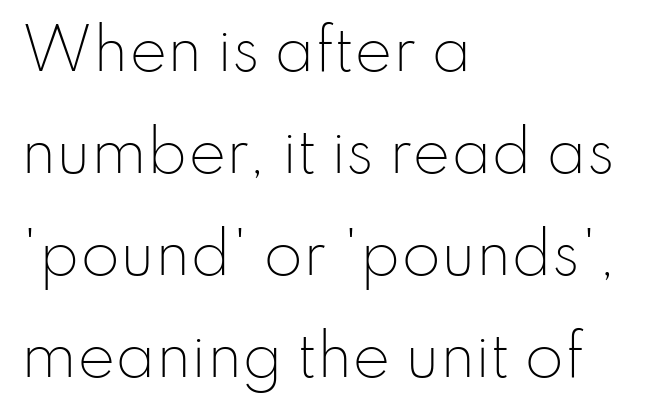
Q: Is the text bold? A: No.
Q: Is the text italic (slanted)? A: No, it is upright.
Q: Is the typeface a serif or a sans-serif typeface? A: Sans-serif.
Q: Is the text underlined? A: No.
Q: How is the paragraph aligned? A: Left-aligned.
Q: Is the spacing between letters normal or unusually wide? A: Normal.
Q: Width (condensed, normal, or wide)? A: Normal.
Q: Stroke contrast? A: Low.
Q: x-height? A: Small.
Q: Monospaced? A: No.
